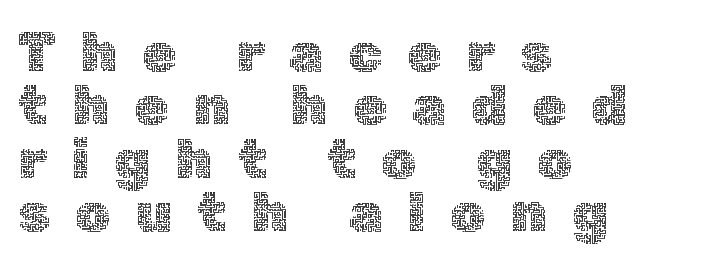
The passage shown is not underscored anywhere. You could barely slide anything between these rows. Varying glyph widths throughout — classic text-font behaviour. A classic flush-left, rag-right setting is used for this passage. The tracking reads as deliberately expanded to a designer's eye.
